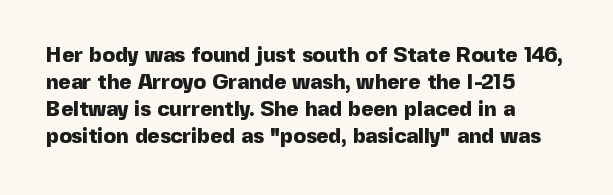
The space directly below the letters is spotless. In terms of leading, this rendering sits right in the middle. Notice how the stems are strictly vertical — no italics here. Honestly, the letter spacing is just normal — you wouldn't notice it. Typesetter's note: full bold, strokes at maximum text heaviness.
